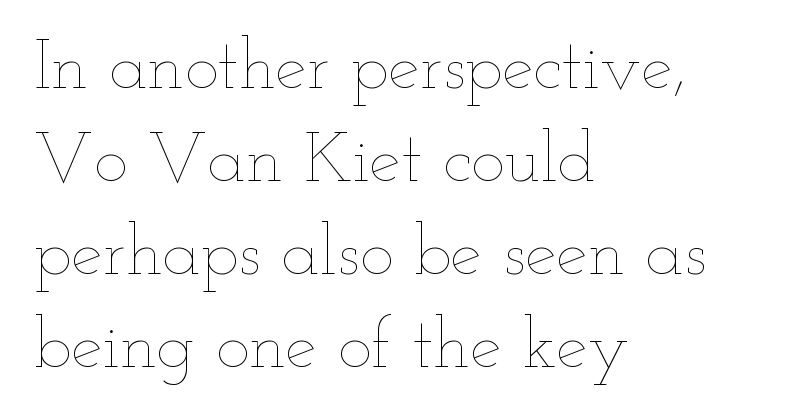
{"italic": "no", "bold": "no", "weight": "thin", "width": "wide", "stroke_contrast": "low", "x_height": "small", "monospaced": "no", "underline": "no", "align": "left", "line_spacing": "normal", "line_spacing_ratio": 1.31, "letter_spacing": "normal", "letter_spacing_em": 0.0, "glyph_px": 71}
